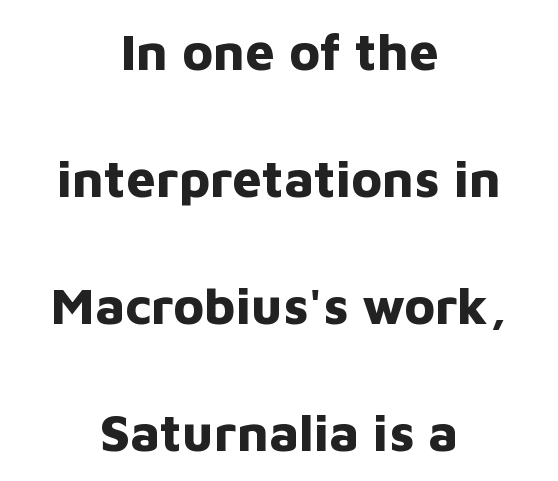
The passage is arranged like a title page — every line centered. Strong, thick strokes mark this as bold type. Stroke terminals: plain, sans-serif. The specimen omits any rule beneath the text block's lines.
